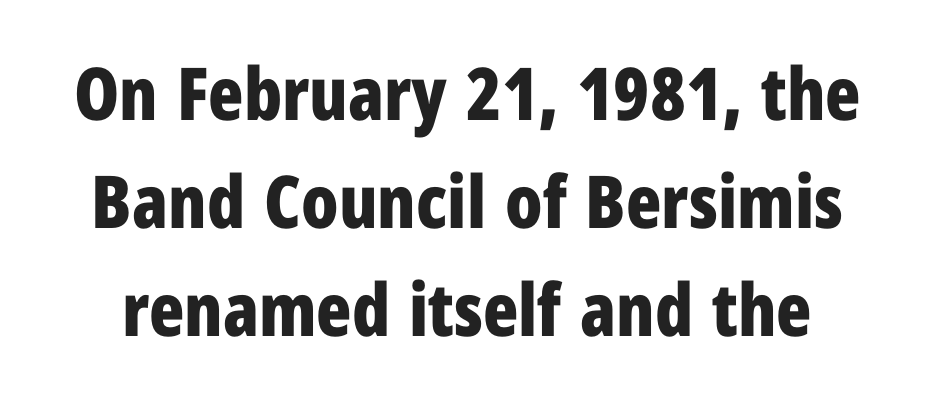
The image shows 73 px bold, condensed sans-serif type, upright; set normal line spacing (1.48x), normal letter spacing, not underlined; low stroke contrast and a medium x-height.
